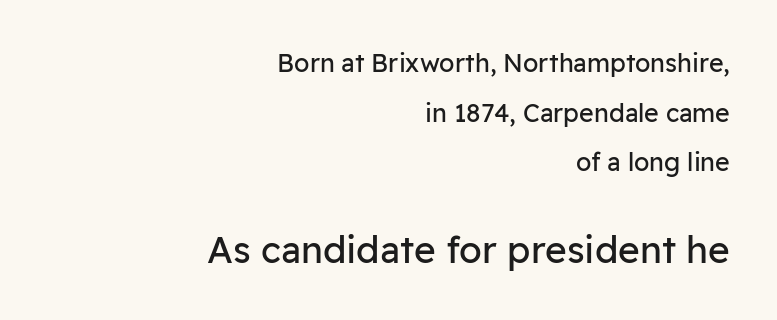
{"serif": "no", "italic": "no", "bold": "no", "weight": "regular", "width": "normal", "stroke_contrast": "low", "x_height": "medium", "monospaced": "no", "underline": "no", "align": "right", "line_spacing": "loose", "line_spacing_ratio": 1.99, "letter_spacing": "normal", "letter_spacing_em": 0.0, "larger_block": "second", "size_ratio": 1.48, "glyph_px": 37}
